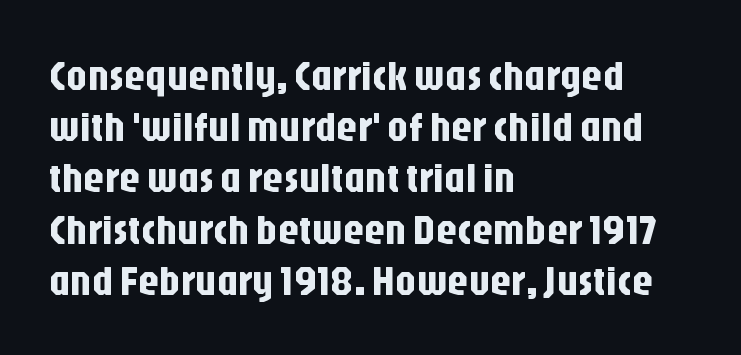
{"serif": "no", "italic": "no", "width": "condensed", "stroke_contrast": "low", "x_height": "large", "monospaced": "no", "underline": "no", "align": "left", "line_spacing": "normal", "line_spacing_ratio": 1.25, "letter_spacing": "normal", "letter_spacing_em": 0.0, "glyph_px": 41}
